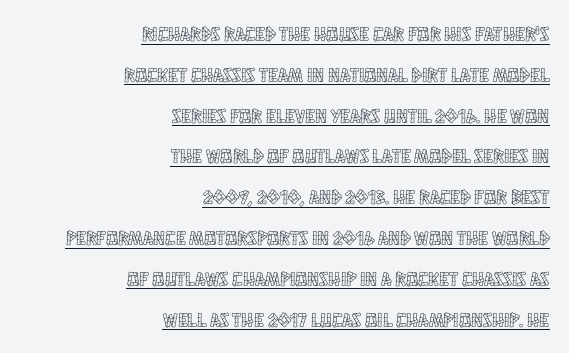
The image shows 20 px text type, upright; set right-aligned, loose line spacing (2.04x), normal letter spacing, underlined.
